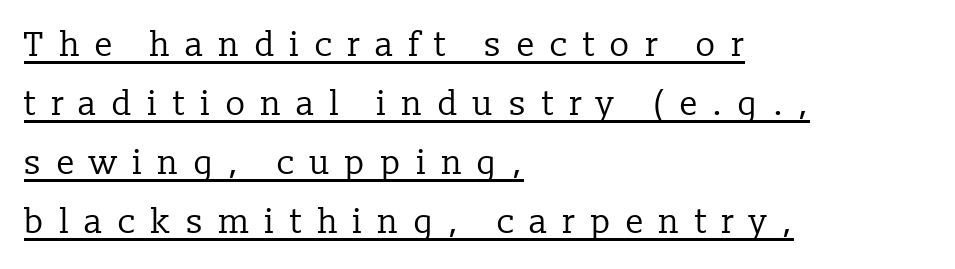
The image shows 34 px regular-weight serif type, upright; set left-aligned, line spacing 1.74x, unusually wide letter spacing (+0.43 em), underlined; low stroke contrast and a medium x-height.
